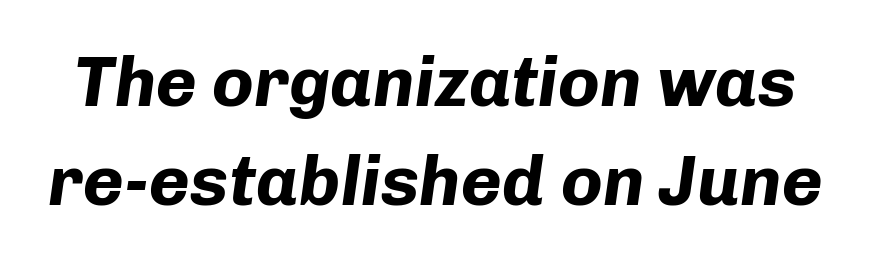
Q: Is the text bold? A: Yes.
Q: Is the text italic (slanted)? A: Yes, it leans right by about 8 degrees.
Q: Is the text underlined? A: No.
Q: Is the spacing between letters normal or unusually wide? A: Normal.
Q: Is the spacing between lines tight, normal or loose? A: Normal.
Q: Width (condensed, normal, or wide)? A: Normal.
Q: Stroke contrast? A: Low.
Q: x-height? A: Medium.
Q: Monospaced? A: No.
